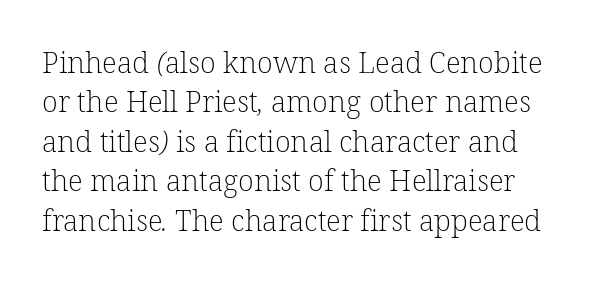
{"serif": "yes", "bold": "no", "weight": "light", "width": "normal", "stroke_contrast": "low", "x_height": "medium", "monospaced": "no", "underline": "no", "line_spacing": "normal", "line_spacing_ratio": 1.36, "letter_spacing": "normal", "letter_spacing_em": 0.0, "glyph_px": 29}
